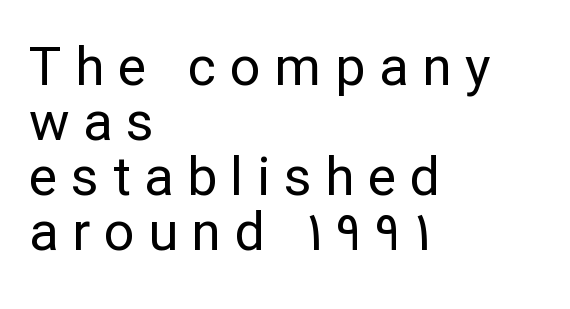
The image shows 54 px regular-weight sans-serif type, upright; set left-aligned, tight line spacing (1.02x), unusually wide letter spacing (+0.25 em), not underlined; low stroke contrast and a medium x-height.
